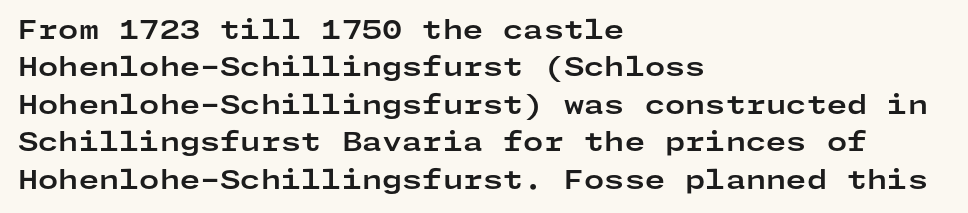
{"italic": "no", "bold": "yes", "underline": "no", "align": "left", "line_spacing": "normal", "line_spacing_ratio": 1.44, "letter_spacing": "normal", "letter_spacing_em": 0.0, "glyph_px": 26}
